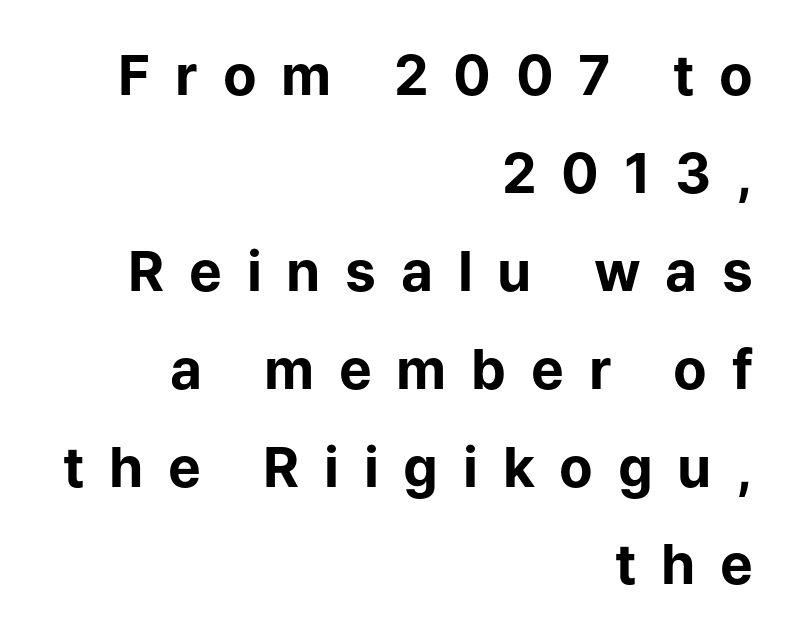
Notice how the stems are strictly vertical — no italics here. Letter spacing: wide. Here the designer chose a conventional face with non-uniform glyph widths. Anything drawn beneath the words? Only blank space. Does the weight exceed regular? Yes, all the way to bold. If you drew a ruler down the right edge, every line would touch it.
